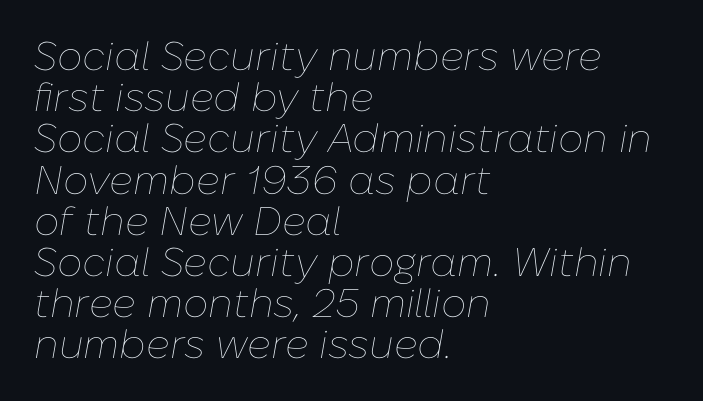
The image shows 40 px thin type, italic (leaning right); set left-aligned, tight line spacing (1.03x), normal letter spacing, not underlined; low stroke contrast and a medium x-height.
